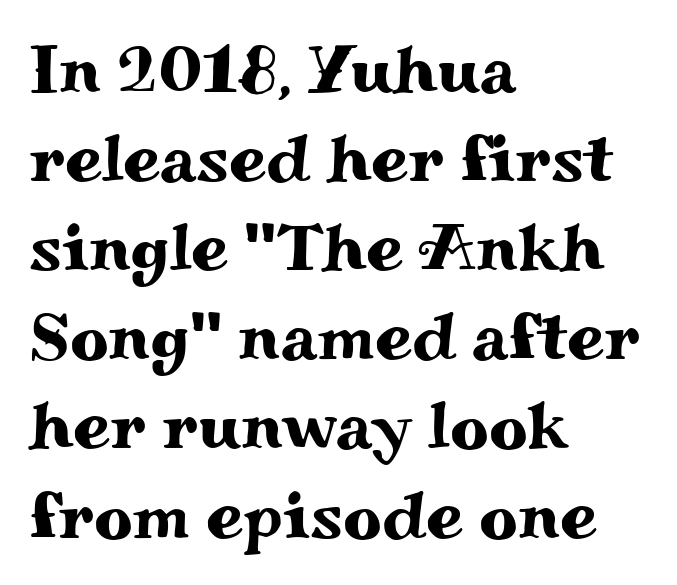
The rendering uses a moderate line-height, typical for paragraphs. Caption: standard tracking, unaltered. Just letters on the line, the space beneath them empty. Serifs: yes, visible at the terminals of the letterforms. This sample has the flowing, uneven cadence of proportional lettering. If you drew a ruler down the left edge, every line would touch it.
